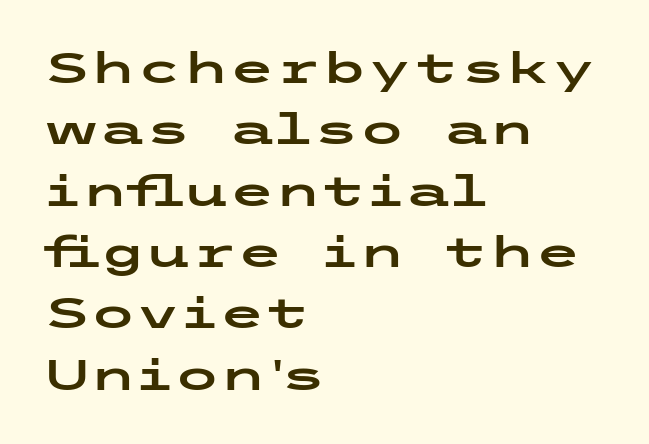
{"serif": "no", "italic": "no", "width": "wide", "stroke_contrast": "low", "x_height": "medium", "underline": "no", "align": "left", "line_spacing": "normal", "line_spacing_ratio": 1.46, "letter_spacing": "normal", "letter_spacing_em": 0.0, "glyph_px": 42}
